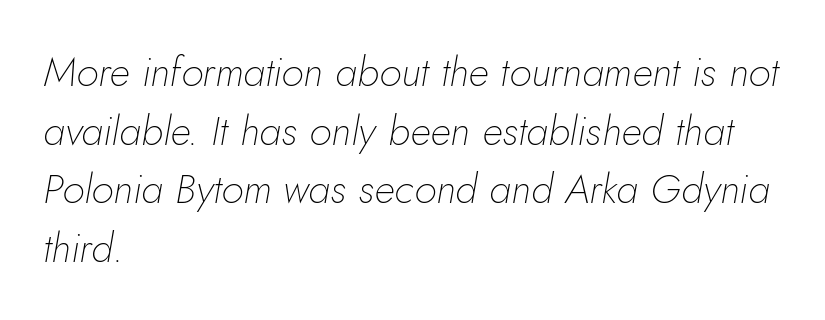
Q: Is the text bold? A: No.
Q: Is the text italic (slanted)? A: Yes, it leans right by about 10 degrees.
Q: Is the text underlined? A: No.
Q: How is the paragraph aligned? A: Left-aligned.
Q: Is the spacing between letters normal or unusually wide? A: Normal.
Q: Is the spacing between lines tight, normal or loose? A: Normal.
Q: Width (condensed, normal, or wide)? A: Normal.
Q: Stroke contrast? A: Low.
Q: x-height? A: Small.
Q: Monospaced? A: No.
